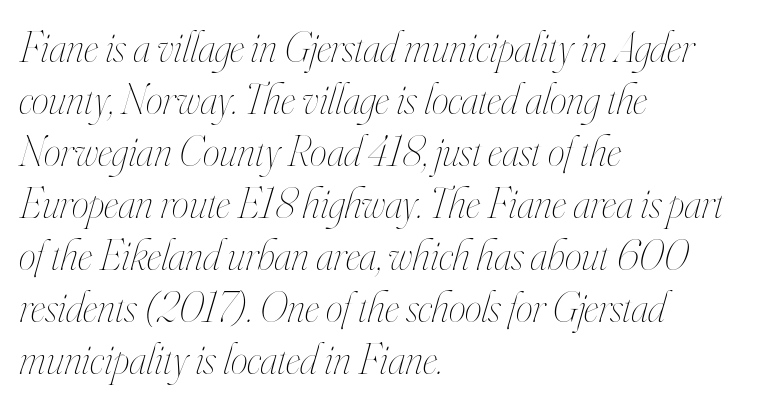
The image shows 43 px thin, condensed type, italic (leaning right); set left-aligned, line spacing 1.21x, normal letter spacing, not underlined; high stroke contrast and a small x-height.
